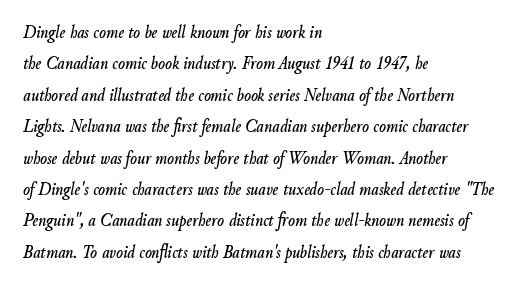
Nothing unusual about the tracking: characters are spaced as the font intends. If you measured baseline to baseline, you'd find a middling distance. Descender tails drop into unmarked territory. Is the block centered? No — it sits flush against the left margin.
